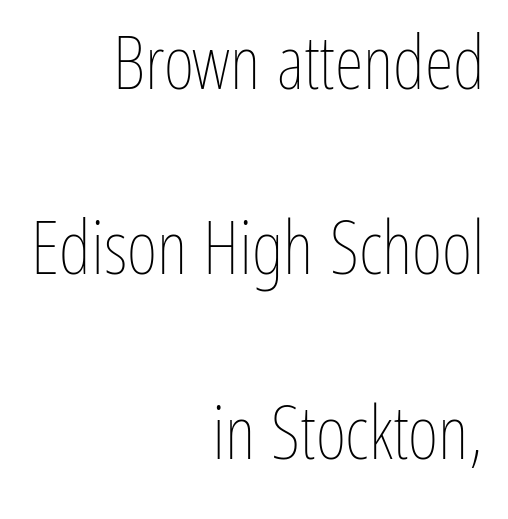
Q: Is the text bold? A: No.
Q: Is the text italic (slanted)? A: No, it is upright.
Q: Is the text underlined? A: No.
Q: How is the paragraph aligned? A: Right-aligned.
Q: Is the spacing between letters normal or unusually wide? A: Normal.
Q: Is the spacing between lines tight, normal or loose? A: Loose.
Q: Width (condensed, normal, or wide)? A: Condensed.
Q: Stroke contrast? A: Low.
Q: x-height? A: Medium.
Q: Monospaced? A: No.
